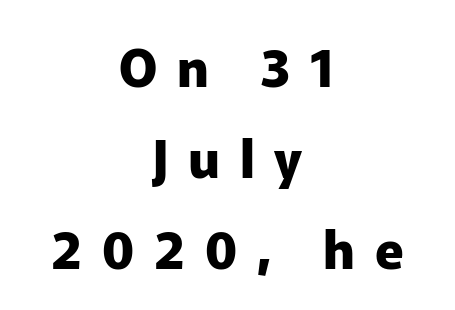
Q: Is the text bold? A: Yes.
Q: Is the text italic (slanted)? A: No, it is upright.
Q: Is the typeface a serif or a sans-serif typeface? A: Sans-serif.
Q: Is the text underlined? A: No.
Q: How is the paragraph aligned? A: Centered.
Q: Is the spacing between letters normal or unusually wide? A: Unusually wide.
Q: Width (condensed, normal, or wide)? A: Normal.
Q: Stroke contrast? A: Low.
Q: x-height? A: Medium.
Q: Monospaced? A: No.
